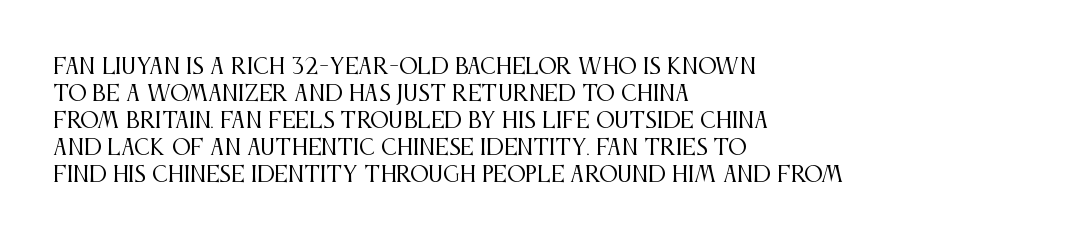
The image shows 21 px text type, upright; set left-aligned, normal line spacing (1.29x), normal letter spacing, not underlined.
